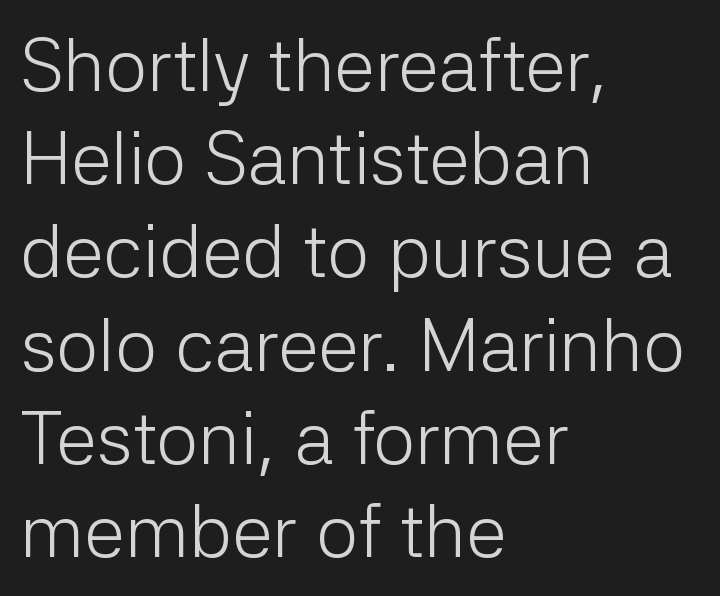
{"serif": "no", "italic": "no", "bold": "no", "weight": "light", "width": "normal", "stroke_contrast": "low", "x_height": "medium", "monospaced": "no", "underline": "no", "align": "left", "line_spacing": "normal", "line_spacing_ratio": 1.26, "letter_spacing": "normal", "letter_spacing_em": 0.0, "glyph_px": 74}
